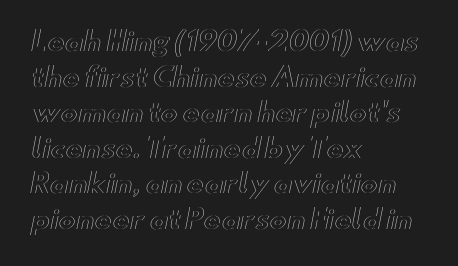
Compared with a centered layout, this one pins lines to the left instead. The type is set solid horizontally, with unmodified tracking. Vertical spacing — default. A bare baseline throughout the passage.
